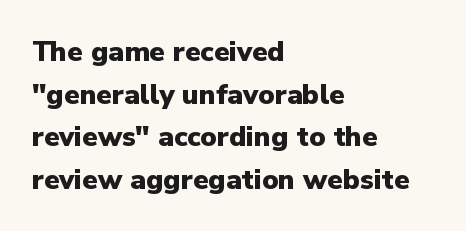
Q: Is the text bold? A: Yes.
Q: Is the text italic (slanted)? A: No, it is upright.
Q: Is the typeface a serif or a sans-serif typeface? A: Sans-serif.
Q: Is the text underlined? A: No.
Q: How is the paragraph aligned? A: Left-aligned.
Q: Is the spacing between letters normal or unusually wide? A: Normal.
Q: Is the spacing between lines tight, normal or loose? A: Normal.
Q: Width (condensed, normal, or wide)? A: Normal.
Q: Stroke contrast? A: Low.
Q: x-height? A: Medium.
Q: Monospaced? A: No.
